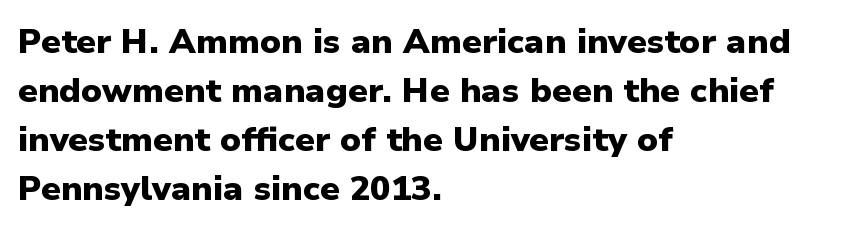
Is this a fixed-width face? No — the glyphs have proportional, varying widths. Honestly, the letter spacing is just normal — you wouldn't notice it. The rendering uses a bold face; every stroke is thick and dark. The letters carry no serifs — their stems end cleanly without finishing strokes. Nobody drew a line under any word here.
